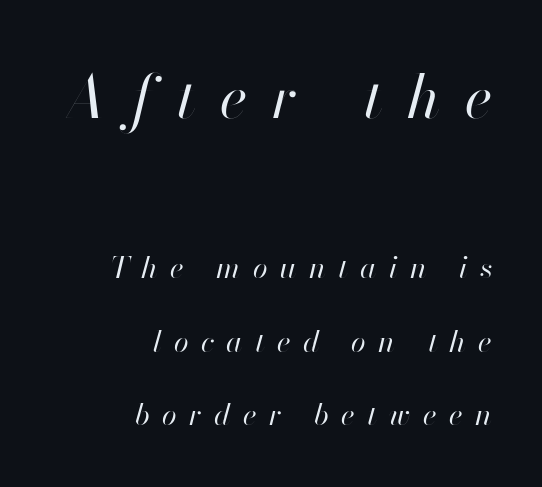
Is the letter spacing exaggerated? Yes — the characters are pushed far apart. You get the large type first, then a drop to smaller type. This rendering uses right alignment, leaving the left contour irregular. The glyphs are unaccompanied by any horizontal stroke below them. Character widths vary here, with narrow letters taking less room than wide ones.
